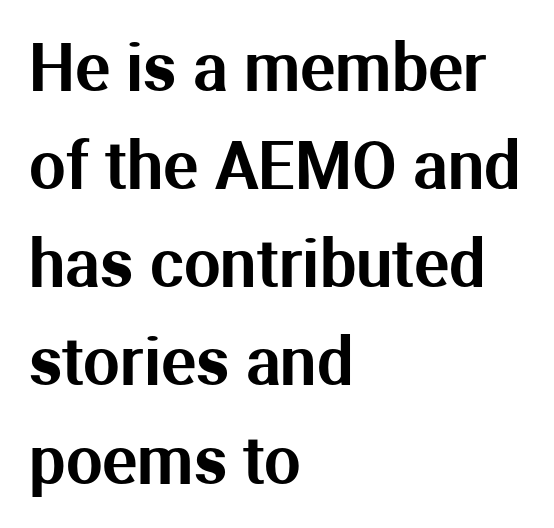
Q: Is the text italic (slanted)? A: No, it is upright.
Q: Is the typeface a serif or a sans-serif typeface? A: Sans-serif.
Q: Is the text underlined? A: No.
Q: How is the paragraph aligned? A: Left-aligned.
Q: Is the spacing between letters normal or unusually wide? A: Normal.
Q: Is the spacing between lines tight, normal or loose? A: Normal.
Q: Width (condensed, normal, or wide)? A: Normal.
Q: Stroke contrast? A: Medium.
Q: x-height? A: Medium.
Q: Monospaced? A: No.
